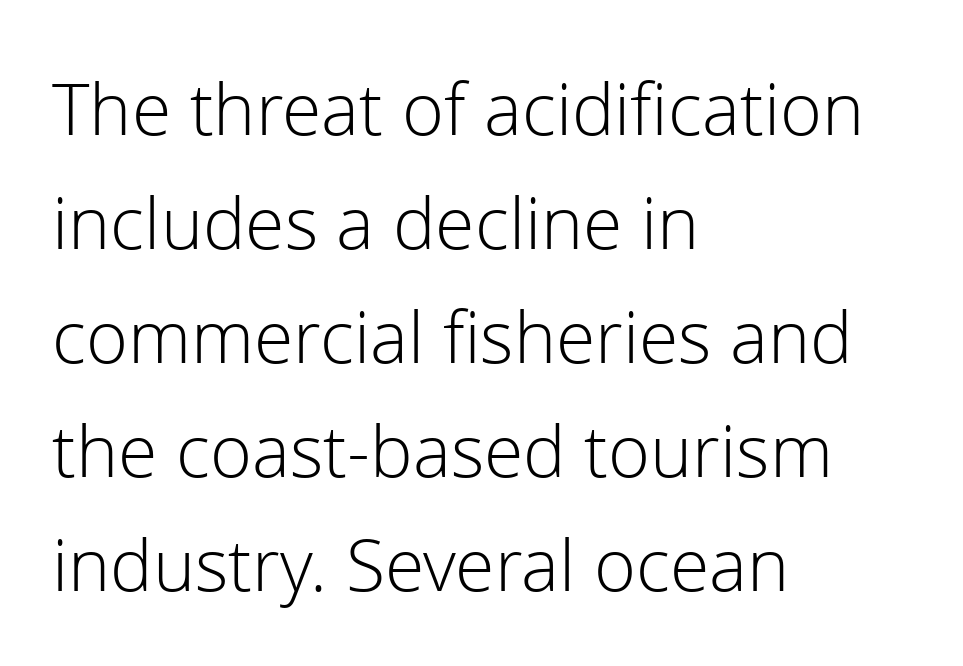
Check under the words: just untouched page. Regarding leading, the lines here are spaced in the standard way. This sample is left-justified, so line endings fall wherever the words run out. The lettering stays uniformly vertical, giving the passage a roman look.
